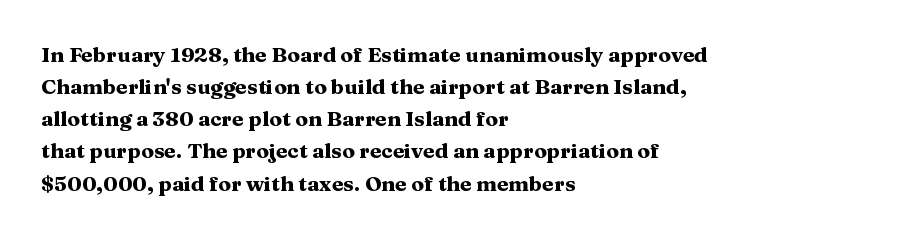
Q: Is the text bold? A: Yes.
Q: Is the text italic (slanted)? A: No, it is upright.
Q: Is the text underlined? A: No.
Q: How is the paragraph aligned? A: Left-aligned.
Q: Is the spacing between letters normal or unusually wide? A: Normal.
Q: Is the spacing between lines tight, normal or loose? A: Normal.
